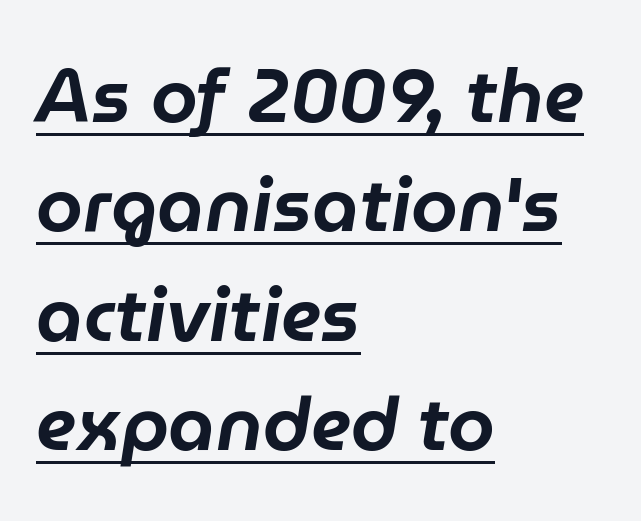
{"italic": "yes", "lean": "right", "slant_degrees": 9, "width": "normal", "stroke_contrast": "low", "x_height": "medium", "monospaced": "no", "underline": "yes", "align": "left", "line_spacing": "normal", "line_spacing_ratio": 1.46, "letter_spacing": "normal", "letter_spacing_em": 0.0, "glyph_px": 75}
